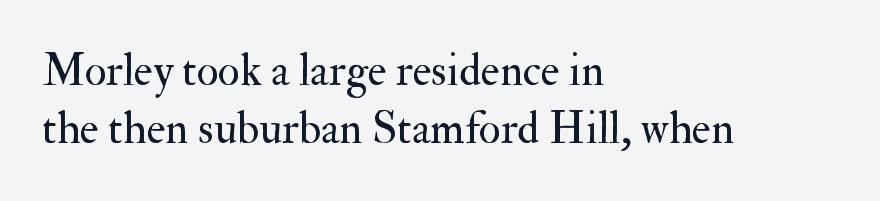
{"serif": "yes", "italic": "no", "bold": "no", "weight": "regular", "width": "normal", "stroke_contrast": "medium", "x_height": "small", "monospaced": "no", "underline": "no", "align": "left", "line_spacing": "normal", "line_spacing_ratio": 1.29, "letter_spacing": "normal", "letter_spacing_em": 0.0, "glyph_px": 45}
